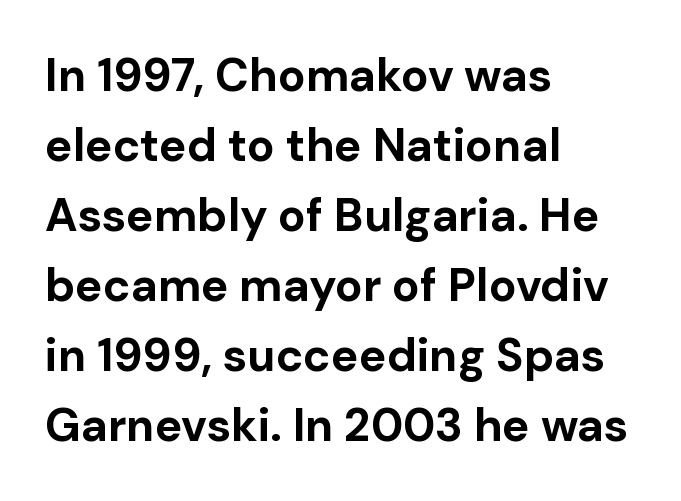
{"serif": "no", "italic": "no", "bold": "yes", "weight": "bold", "width": "normal", "stroke_contrast": "low", "x_height": "medium", "monospaced": "no", "underline": "no", "align": "left", "line_spacing": "normal", "line_spacing_ratio": 1.52, "letter_spacing": "normal", "letter_spacing_em": 0.0, "glyph_px": 46}
